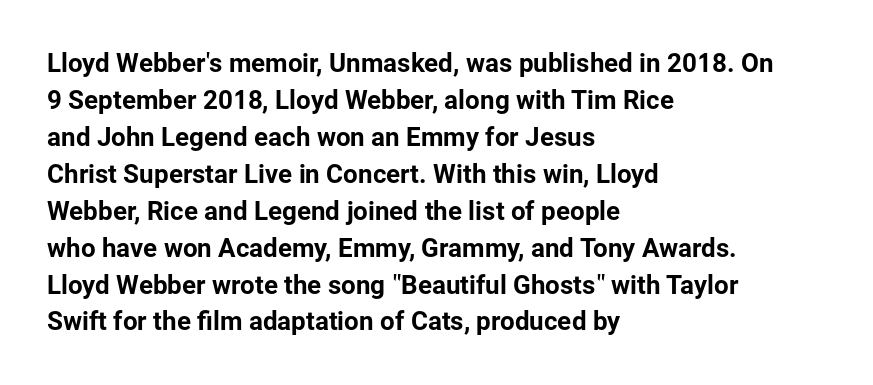
{"italic": "no", "underline": "no", "align": "left", "line_spacing": "normal", "line_spacing_ratio": 1.42, "letter_spacing": "normal", "letter_spacing_em": 0.0, "glyph_px": 26}
